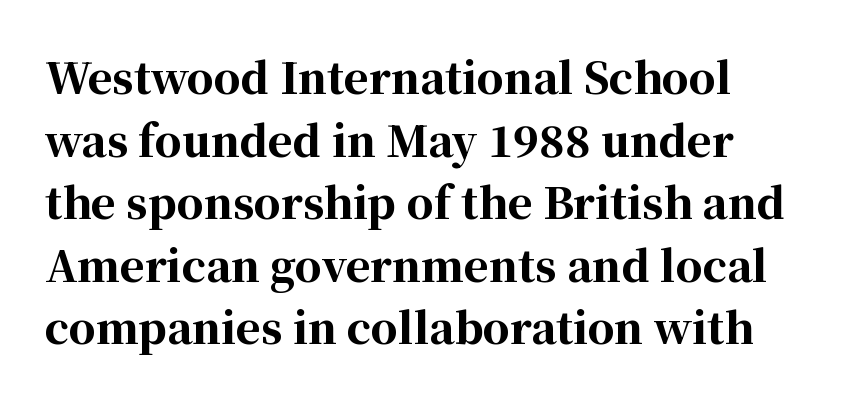
Q: Is the text bold? A: Yes.
Q: Is the text italic (slanted)? A: No, it is upright.
Q: Is the typeface a serif or a sans-serif typeface? A: Serif.
Q: Is the text underlined? A: No.
Q: Is the spacing between letters normal or unusually wide? A: Normal.
Q: Is the spacing between lines tight, normal or loose? A: Normal.
Q: Width (condensed, normal, or wide)? A: Normal.
Q: Stroke contrast? A: High.
Q: x-height? A: Medium.
Q: Monospaced? A: No.
